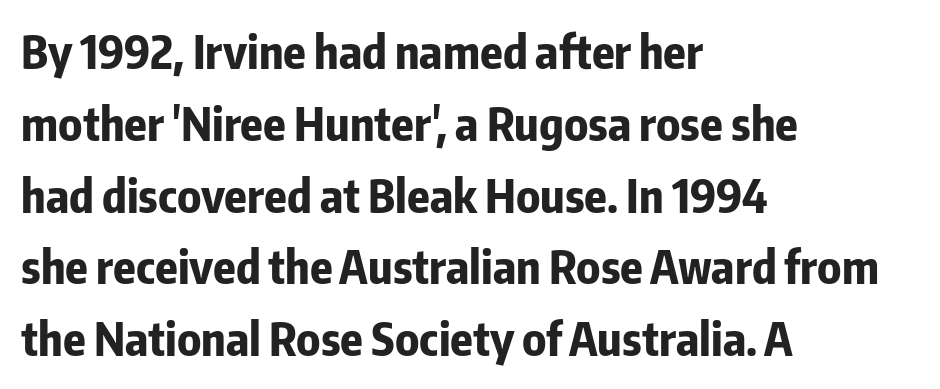
Q: Is the text bold? A: Yes.
Q: Is the text italic (slanted)? A: No, it is upright.
Q: Is the typeface a serif or a sans-serif typeface? A: Sans-serif.
Q: Is the text underlined? A: No.
Q: How is the paragraph aligned? A: Left-aligned.
Q: Is the spacing between letters normal or unusually wide? A: Normal.
Q: Is the spacing between lines tight, normal or loose? A: Normal.
Q: Width (condensed, normal, or wide)? A: Condensed.
Q: Stroke contrast? A: Low.
Q: x-height? A: Medium.
Q: Monospaced? A: No.
